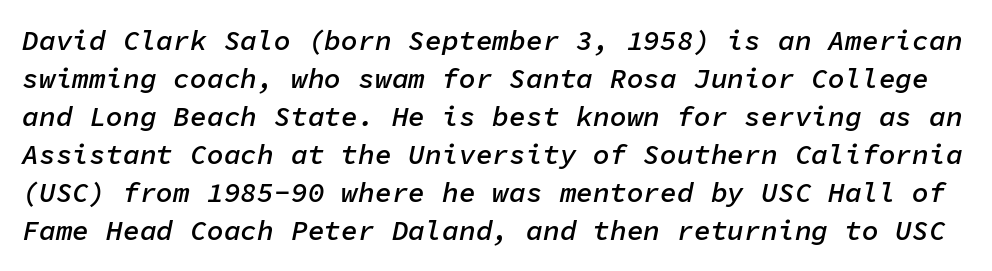
Summary of weight: moderately heavy, a semibold. Tracking here is standard; glyphs follow each other at the usual distance. This sample keeps an unexceptional amount of space between lines. The rendering applies a slant to the glyphs. A bare baseline throughout the passage. Each letter, wide or thin by design, is forced into the same width here.
